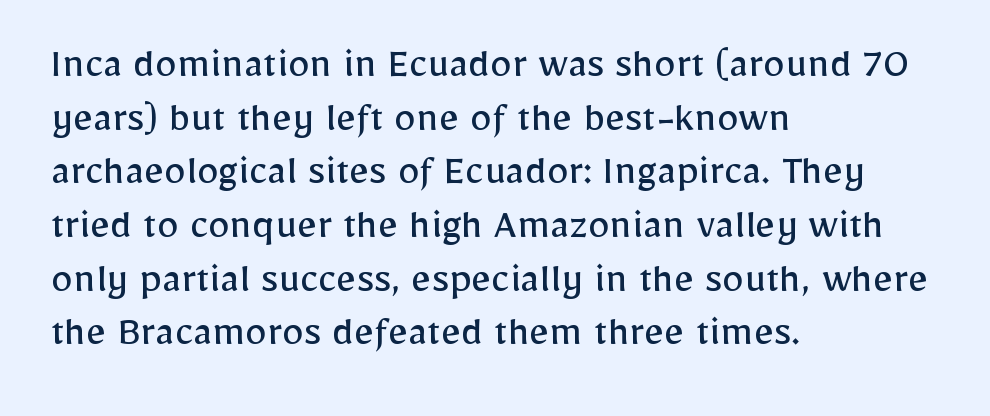
The image shows 44 px regular-weight sans-serif type, upright; set left-aligned, line spacing 1.22x, normal letter spacing, not underlined; low stroke contrast and a medium x-height.
